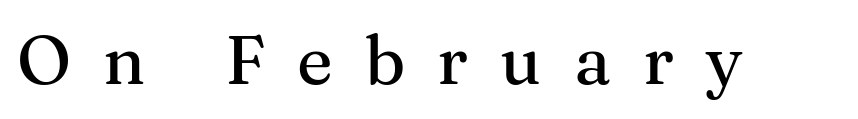
Is the letter spacing exaggerated? Yes — the characters are pushed far apart. Check under the words: just untouched page. Posture: upright roman. Character widths vary here, with narrow letters taking less room than wide ones. Regarding serifs, this sample has them.
